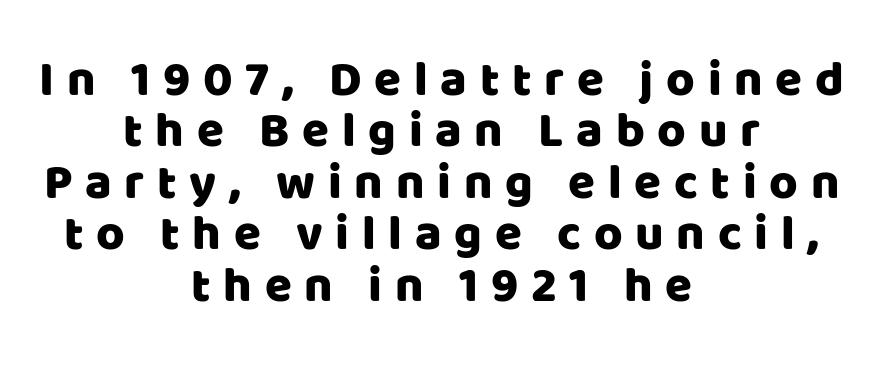
{"serif": "no", "italic": "no", "width": "normal", "stroke_contrast": "low", "x_height": "large", "monospaced": "no", "underline": "no", "align": "center", "line_spacing": "tight", "line_spacing_ratio": 1.05, "letter_spacing": "wide", "letter_spacing_em": 0.26, "glyph_px": 49}
